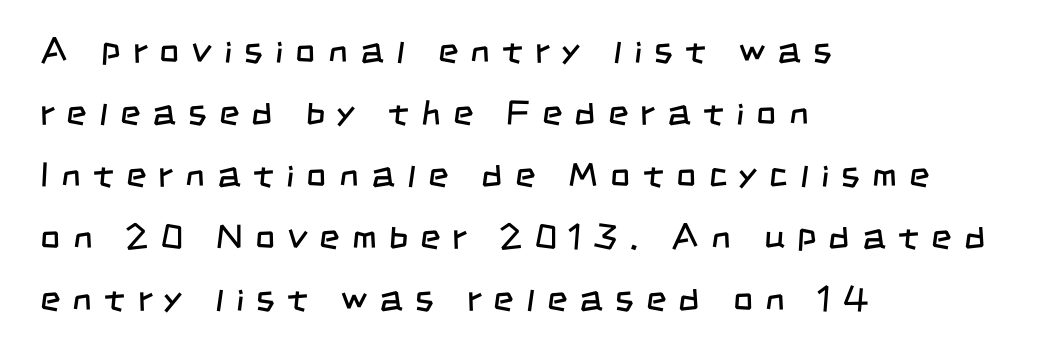
Q: Is the text bold? A: No.
Q: Is the typeface a serif or a sans-serif typeface? A: Sans-serif.
Q: Is the text underlined? A: No.
Q: How is the paragraph aligned? A: Left-aligned.
Q: Is the spacing between letters normal or unusually wide? A: Unusually wide.
Q: Width (condensed, normal, or wide)? A: Condensed.
Q: Stroke contrast? A: Low.
Q: x-height? A: Large.
Q: Monospaced? A: No.
